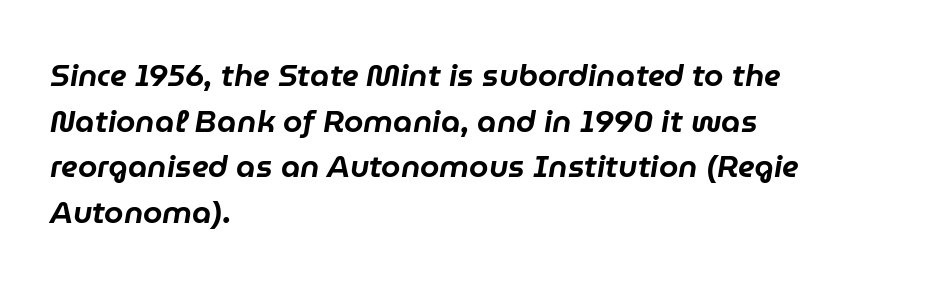
{"italic": "yes", "lean": "right", "slant_degrees": 9, "width": "normal", "stroke_contrast": "low", "x_height": "medium", "monospaced": "no", "underline": "no", "align": "left", "line_spacing": "normal", "line_spacing_ratio": 1.47, "letter_spacing": "normal", "letter_spacing_em": 0.0, "glyph_px": 31}
